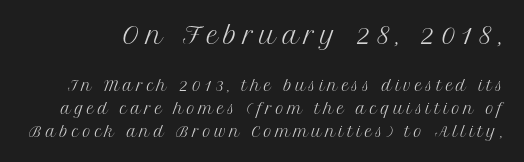
The image shows 23 px text type; set normal line spacing (1.63x), unusually wide letter spacing (+0.25 em), not underlined; the first (top) block is 1.64x larger.
